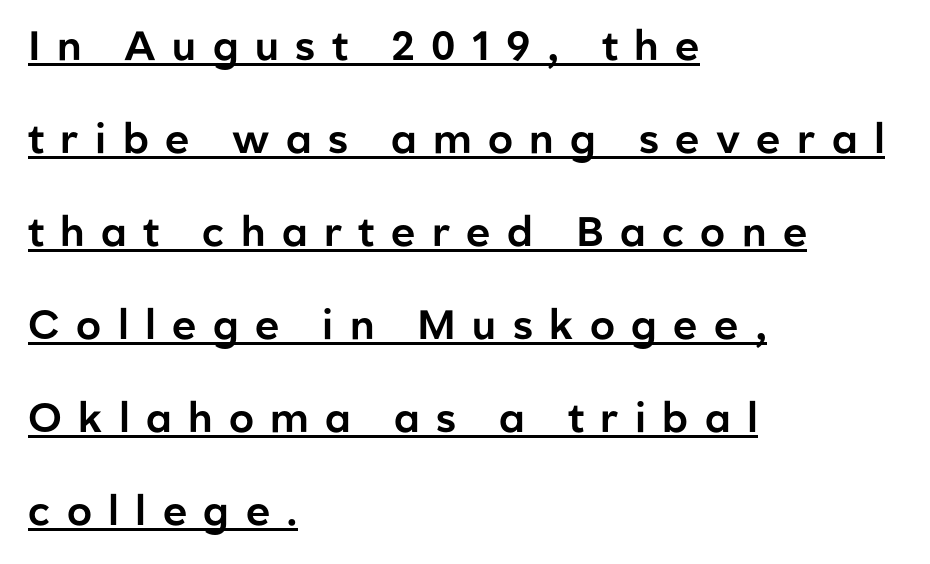
The image shows 41 px sans-serif type, upright; set left-aligned, loose line spacing (2.27x), unusually wide letter spacing (+0.4 em), underlined; low stroke contrast and a medium x-height.
